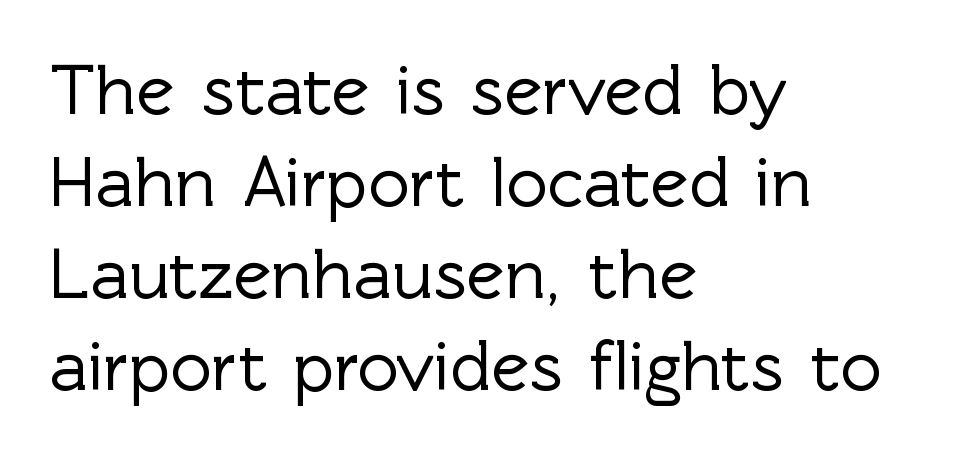
Q: Is the text italic (slanted)? A: No, it is upright.
Q: Is the typeface a serif or a sans-serif typeface? A: Sans-serif.
Q: Is the text underlined? A: No.
Q: How is the paragraph aligned? A: Left-aligned.
Q: Is the spacing between letters normal or unusually wide? A: Normal.
Q: Is the spacing between lines tight, normal or loose? A: Normal.
Q: Width (condensed, normal, or wide)? A: Normal.
Q: x-height? A: Medium.
Q: Monospaced? A: No.
